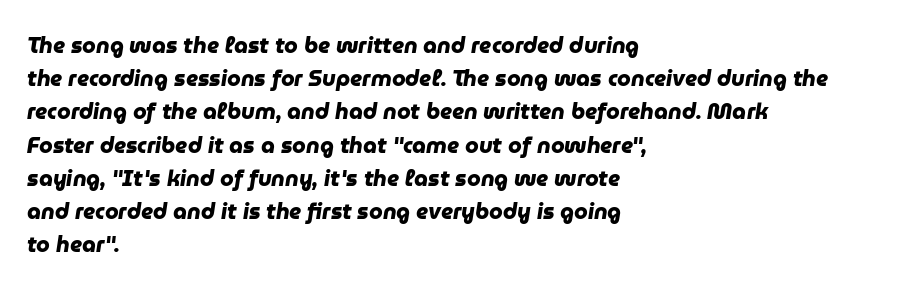
Q: Is the text bold? A: Yes.
Q: Is the text underlined? A: No.
Q: How is the paragraph aligned? A: Left-aligned.
Q: Is the spacing between letters normal or unusually wide? A: Normal.
Q: Is the spacing between lines tight, normal or loose? A: Normal.
